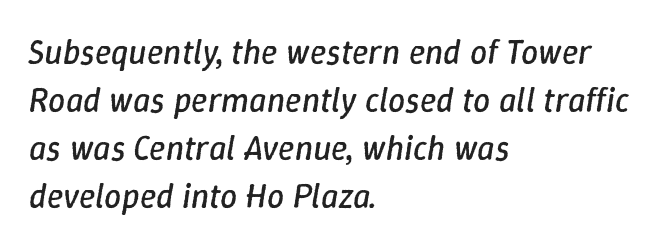
The cut favours lightness, reaching ordinary text weight at its darkest. The passage shown is typed in a proportional face where columns would drift. Check under the words: just untouched page. Glyph-to-glyph distance matches everyday printed text. The rendering applies a slant to the glyphs.
